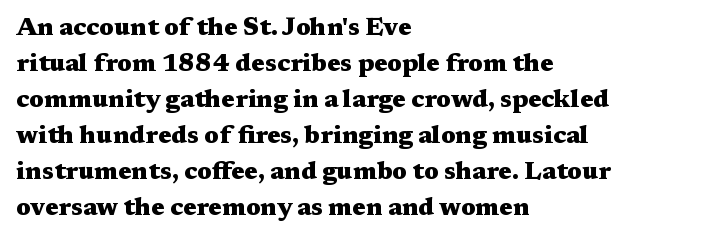
Q: Is the text bold? A: Yes.
Q: Is the text italic (slanted)? A: No, it is upright.
Q: Is the text underlined? A: No.
Q: How is the paragraph aligned? A: Left-aligned.
Q: Is the spacing between letters normal or unusually wide? A: Normal.
Q: Is the spacing between lines tight, normal or loose? A: Normal.
